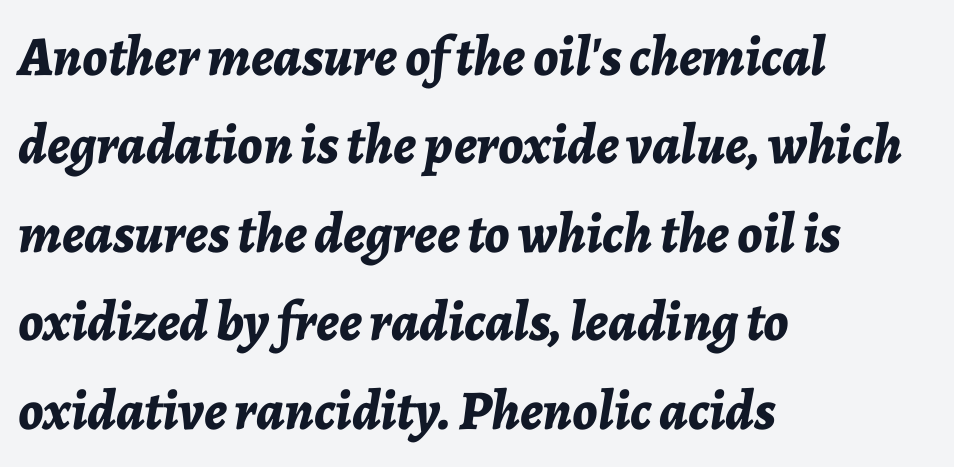
Q: Is the text bold? A: Yes.
Q: Is the text italic (slanted)? A: Yes, it leans right by about 7 degrees.
Q: Is the text underlined? A: No.
Q: How is the paragraph aligned? A: Left-aligned.
Q: Is the spacing between letters normal or unusually wide? A: Normal.
Q: Is the spacing between lines tight, normal or loose? A: Normal.
Q: Width (condensed, normal, or wide)? A: Normal.
Q: Stroke contrast? A: Low.
Q: x-height? A: Medium.
Q: Monospaced? A: No.
